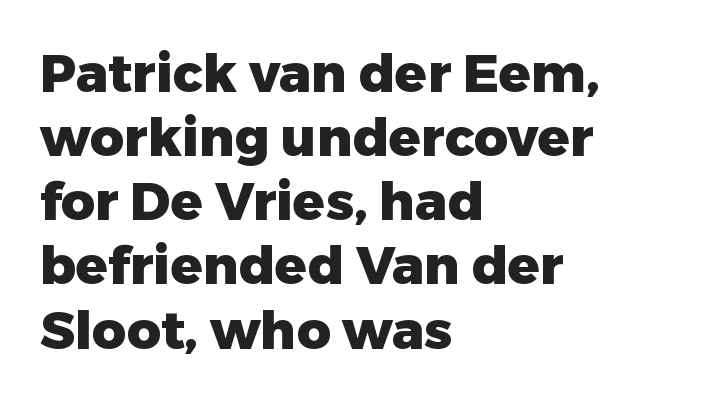
Q: Is the text bold? A: Yes.
Q: Is the text italic (slanted)? A: No, it is upright.
Q: Is the typeface a serif or a sans-serif typeface? A: Sans-serif.
Q: Is the text underlined? A: No.
Q: How is the paragraph aligned? A: Left-aligned.
Q: Is the spacing between letters normal or unusually wide? A: Normal.
Q: Width (condensed, normal, or wide)? A: Normal.
Q: Stroke contrast? A: Low.
Q: x-height? A: Medium.
Q: Monospaced? A: No.
